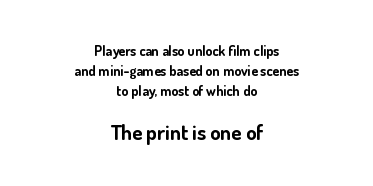
Q: Is the text bold? A: Yes.
Q: Is the text italic (slanted)? A: No, it is upright.
Q: Is the text underlined? A: No.
Q: How is the paragraph aligned? A: Centered.
Q: Is the spacing between letters normal or unusually wide? A: Normal.
Q: Is the spacing between lines tight, normal or loose? A: Normal.
Q: Which block of text is set in a larger size, the first (top) or the second (bottom)? A: The second (bottom) one.
